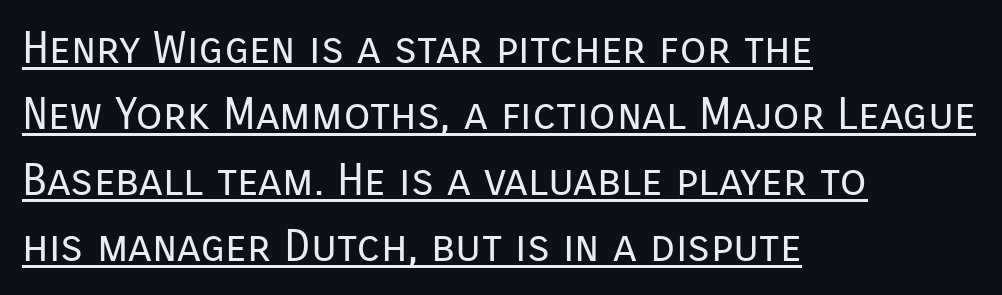
Looks like regular typesetting: each glyph gets only the width it needs. The typesetter has applied underlining to the passage shown. Compared with typical paragraphs, the rows here are spaced about the same. The letterforms sit at book weight or below. Short note: letters normally spaced. Unlike a traditional serif, this face leaves its strokes unadorned.
